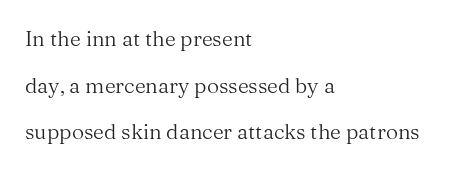
Notice the wide empty band between every row — that's loose leading. Is the letter spacing exaggerated? No — it looks like the ordinary default. Weight: in the light-to-regular range. Nope, not italic — everything's standing straight. Each row of text sits above clean, open space. The setting favours the left margin, as ordinary paragraphs usually do.
